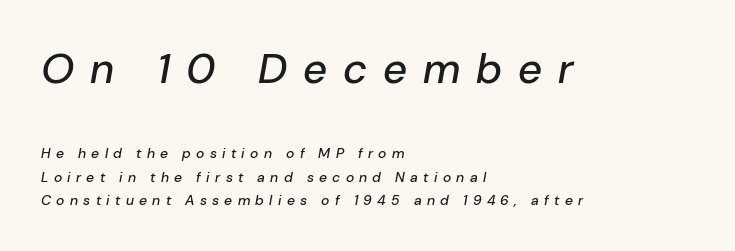
Each new line begins a customary step beneath the previous one. Note: larger setting up top, smaller setting below. The passage is arranged the way most books set body copy — flush left. Proportional: the letters do not fall into vertical columns. The passage shown is not underscored anywhere.
